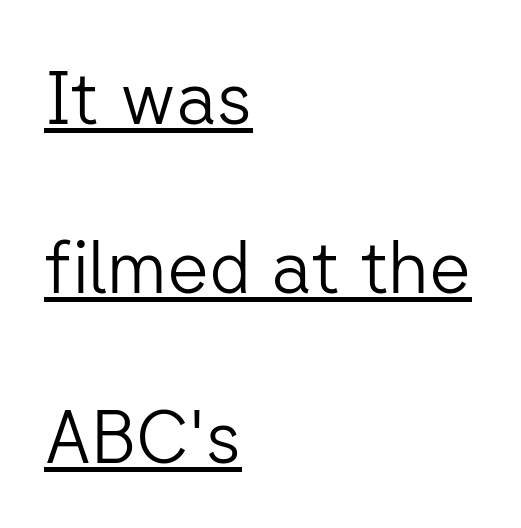
Q: Is the text bold? A: No.
Q: Is the text italic (slanted)? A: No, it is upright.
Q: Is the typeface a serif or a sans-serif typeface? A: Sans-serif.
Q: Is the text underlined? A: Yes.
Q: How is the paragraph aligned? A: Left-aligned.
Q: Is the spacing between letters normal or unusually wide? A: Normal.
Q: Is the spacing between lines tight, normal or loose? A: Loose.
Q: Width (condensed, normal, or wide)? A: Normal.
Q: Stroke contrast? A: Low.
Q: x-height? A: Medium.
Q: Monospaced? A: No.
